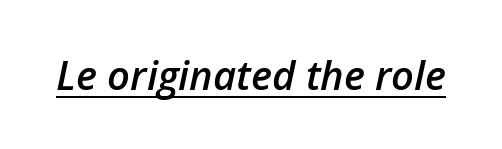
The image shows 40 px semibold type, italic (leaning right); set normal letter spacing, underlined; low stroke contrast and a medium x-height.
